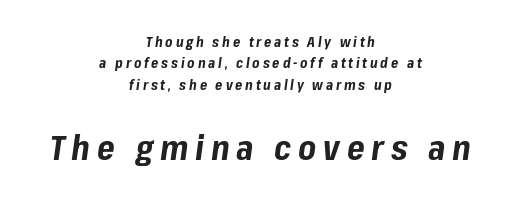
The image shows 34 px bold type, italic (leaning right); set centered, normal line spacing (1.53x), unusually wide letter spacing (+0.2 em), not underlined; the second (bottom) block is 2.43x larger; low stroke contrast and a medium x-height.
